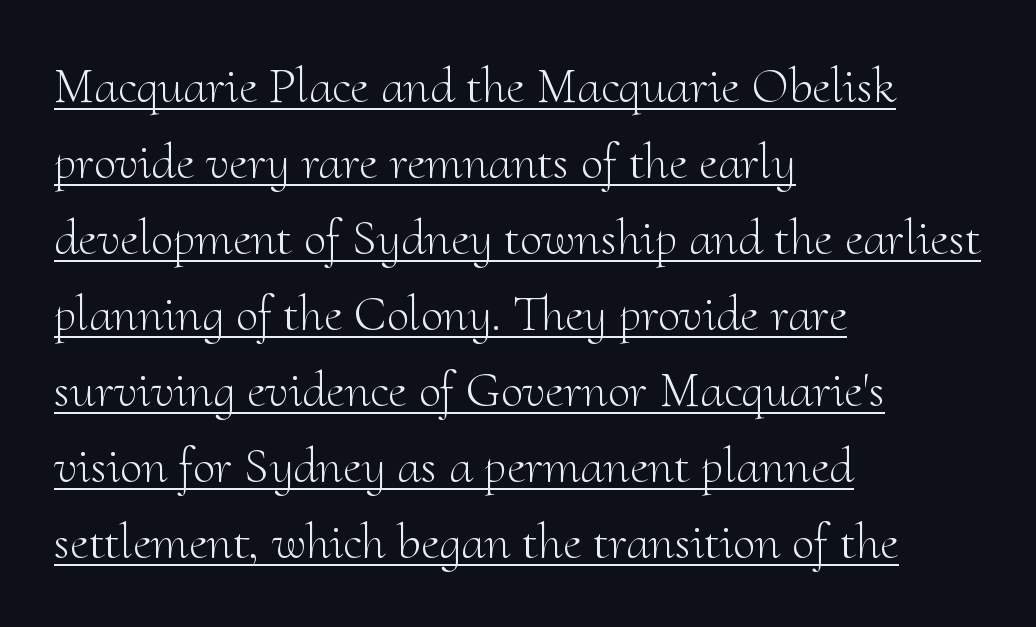
{"serif": "yes", "italic": "no", "bold": "no", "weight": "light", "width": "normal", "stroke_contrast": "medium", "x_height": "small", "monospaced": "no", "underline": "yes", "align": "left", "line_spacing": "normal", "line_spacing_ratio": 1.49, "letter_spacing": "normal", "letter_spacing_em": 0.0, "glyph_px": 51}
